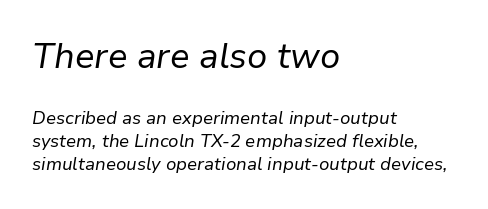
Q: Is the text bold? A: No.
Q: Is the text italic (slanted)? A: Yes, it leans right by about 9 degrees.
Q: Is the text underlined? A: No.
Q: How is the paragraph aligned? A: Left-aligned.
Q: Is the spacing between letters normal or unusually wide? A: Normal.
Q: Is the spacing between lines tight, normal or loose? A: Normal.
Q: Which block of text is set in a larger size, the first (top) or the second (bottom)? A: The first (top) one.
Q: Width (condensed, normal, or wide)? A: Normal.
Q: Stroke contrast? A: Low.
Q: x-height? A: Medium.
Q: Monospaced? A: No.
